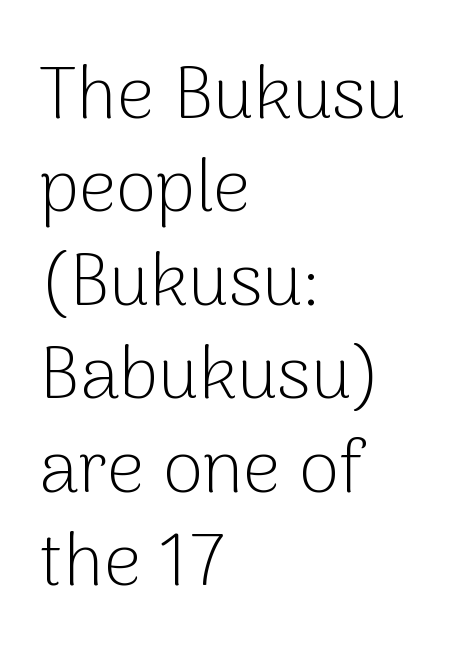
The image shows 73 px light sans-serif type, upright; set left-aligned, normal line spacing (1.28x), normal letter spacing, not underlined; low stroke contrast and a medium x-height.
